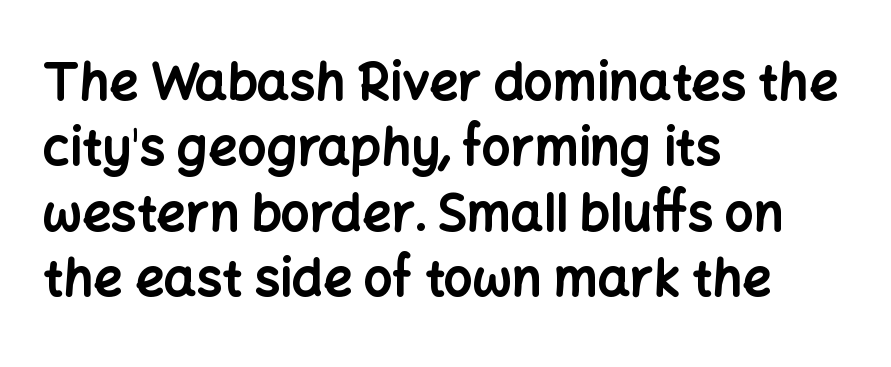
Words appear dense and cohesive because spacing is normal. Normally led — the rows are evenly, conventionally spaced. Looks like regular typesetting: each glyph gets only the width it needs. Has an underline been added? It has not. I'd call this a sans setting — the letters go barefoot.
